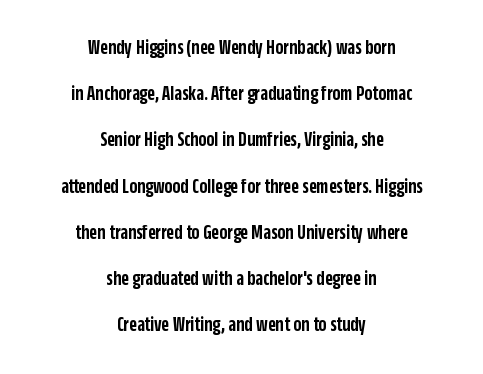
Q: Is the text bold? A: Semi-bold.
Q: Is the text italic (slanted)? A: No, it is upright.
Q: Is the text underlined? A: No.
Q: How is the paragraph aligned? A: Centered.
Q: Is the spacing between letters normal or unusually wide? A: Normal.
Q: Is the spacing between lines tight, normal or loose? A: Loose.
